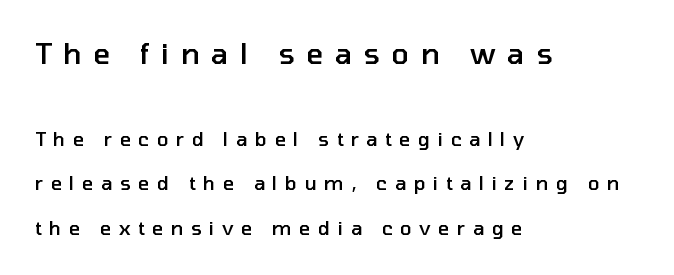
The image shows 29 px semibold sans-serif type, upright; set left-aligned, loose line spacing (2.36x), unusually wide letter spacing (+0.4 em), not underlined; the first (top) block is 1.53x larger; low stroke contrast and a medium x-height.
